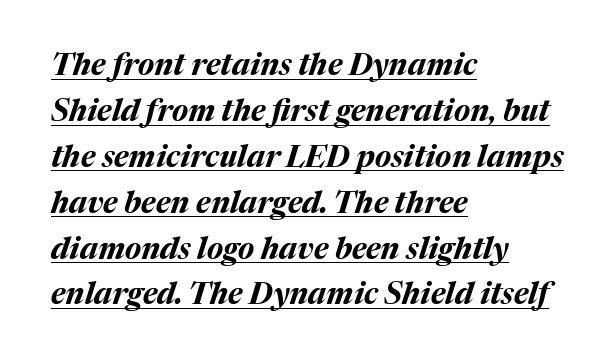
The image shows 30 px bold type, italic (leaning right); set left-aligned, normal line spacing (1.53x), normal letter spacing, underlined; medium stroke contrast and a medium x-height.
